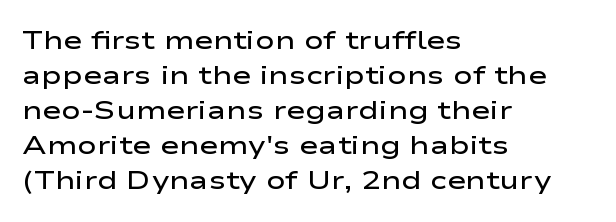
{"italic": "no", "bold": "semi", "underline": "no", "align": "left", "line_spacing": "normal", "line_spacing_ratio": 1.35, "letter_spacing": "normal", "letter_spacing_em": 0.0, "glyph_px": 26}
